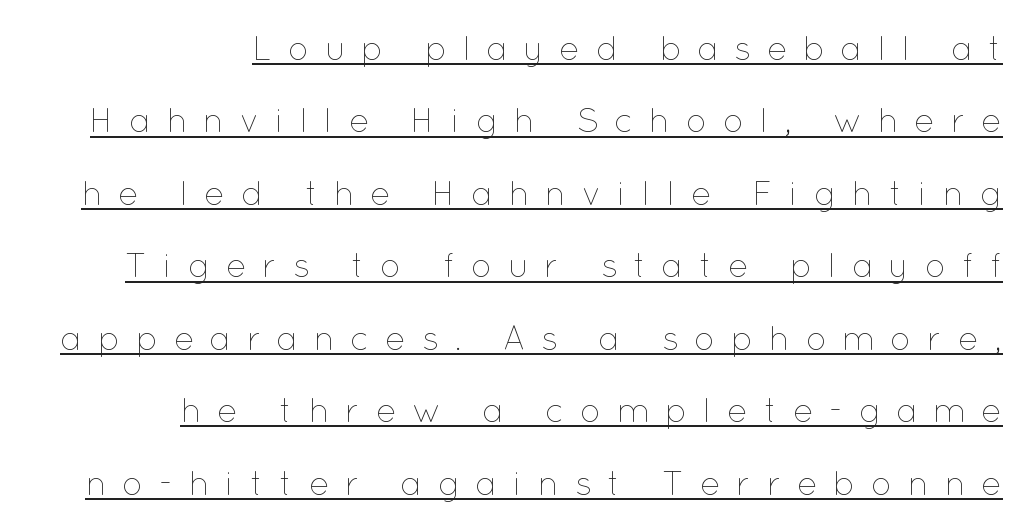
The image shows 34 px thin type, upright; set right-aligned, loose line spacing (2.13x), unusually wide letter spacing (+0.46 em), underlined; low stroke contrast and a medium x-height.
